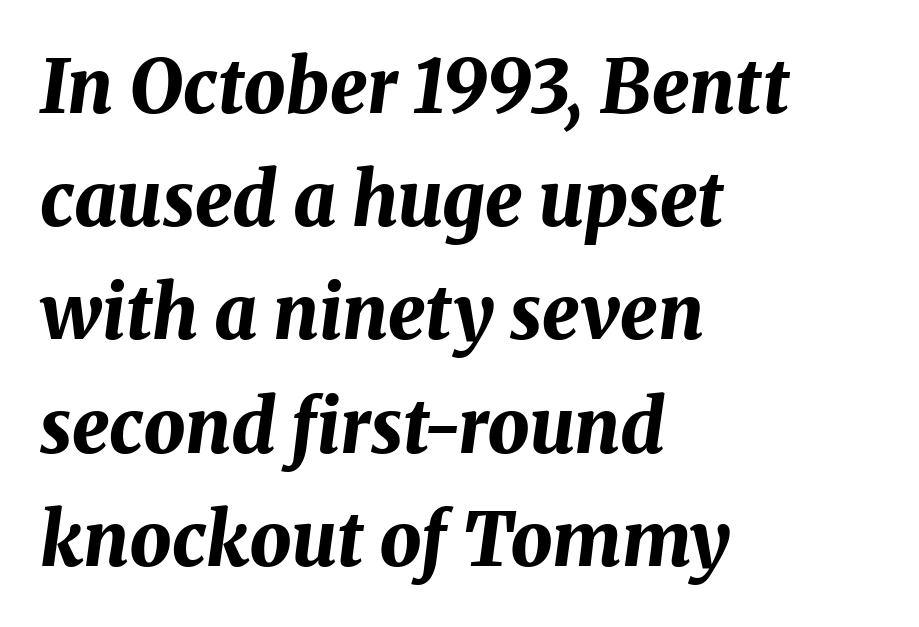
Words float on clear page, feet unadorned. The font is running at its bold setting. The face used here is rendered with its standard letterfit. Italic? Definitely — the glyphs are oblique. This sample keeps an unexceptional amount of space between lines. Think of a printed novel: that variable character pitch is what you see here.
